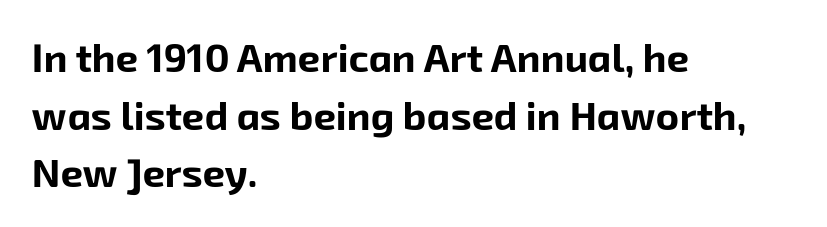
Alignment: flush left. A normal amount of white space separates one row of letters from the next. Weight: bold. The designer went with a sans here, leaving each stem footless. The string is rendered with underlining switched off.
